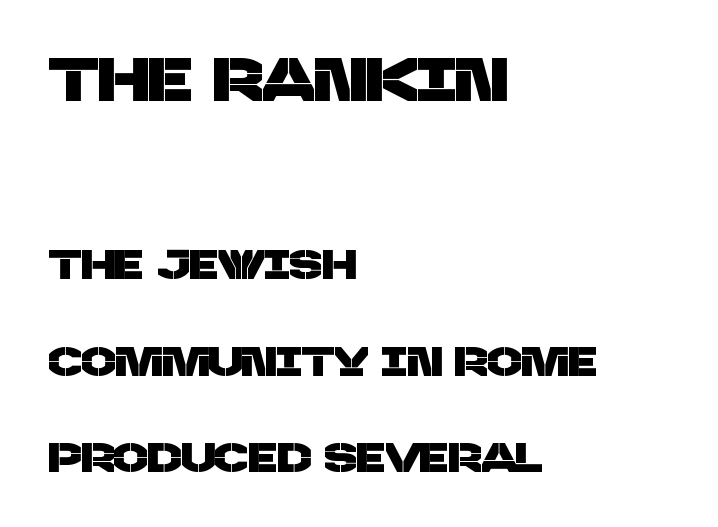
{"serif": "no", "width": "normal", "stroke_contrast": "low", "x_height": "large", "monospaced": "no", "underline": "no", "align": "left", "line_spacing": "loose", "line_spacing_ratio": 2.36, "letter_spacing": "normal", "letter_spacing_em": 0.0, "larger_block": "first", "size_ratio": 1.51, "glyph_px": 62}
